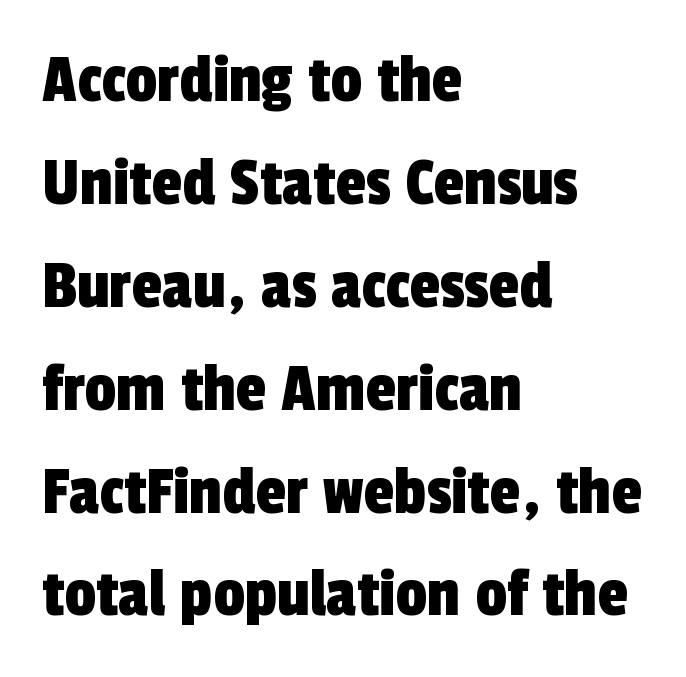
{"serif": "no", "width": "condensed", "x_height": "medium", "monospaced": "no", "underline": "no", "align": "left", "line_spacing": "normal", "line_spacing_ratio": 1.47, "letter_spacing": "normal", "letter_spacing_em": 0.0, "glyph_px": 70}
